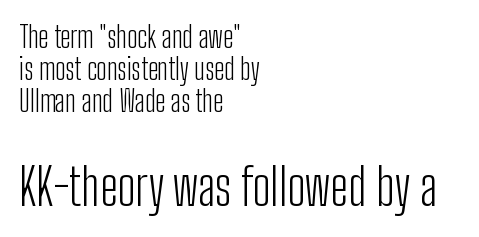
The image shows 51 px light, condensed sans-serif type, upright; set left-aligned, tight line spacing (1.1x), normal letter spacing, not underlined; the second (bottom) block is 1.76x larger; low stroke contrast and a medium x-height.
